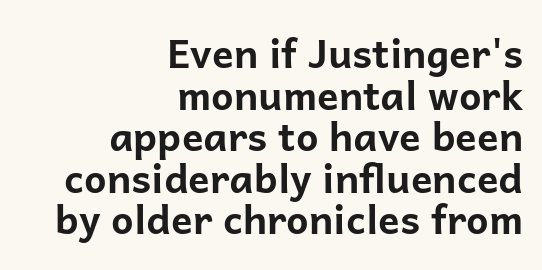
This is sans-serif lettering, the kind often seen on screens and signage. Leftover space on each line is placed entirely before the opening word. Character widths vary here, with narrow letters taking less room than wide ones. The gap between lines stays unmarked. Tightly led — the rows are bunched.
